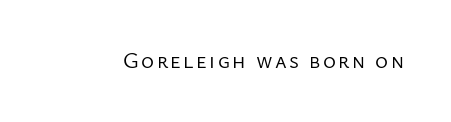
The image shows 22 px text type, upright; set not underlined.
